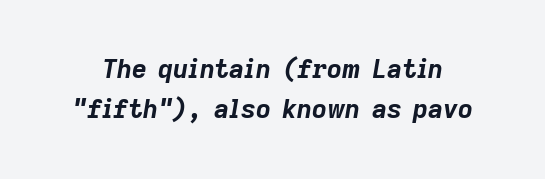
The image shows 26 px bold type, italic (leaning right); set normal line spacing (1.54x), normal letter spacing, not underlined.
